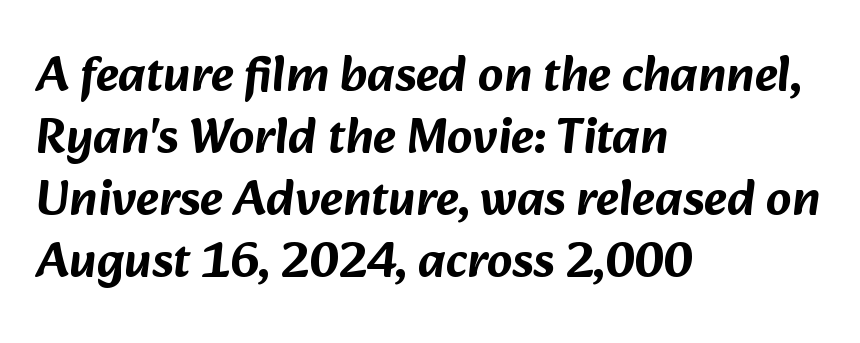
The image shows 50 px sans-serif type; set left-aligned, line spacing 1.24x, normal letter spacing, not underlined; low stroke contrast and a medium x-height.
